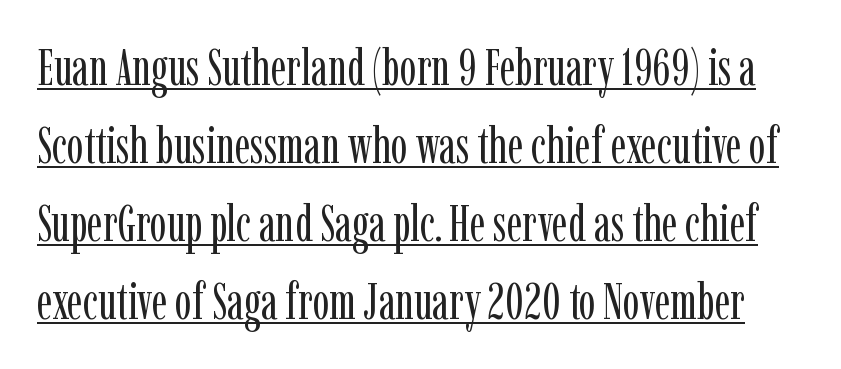
The image shows 50 px regular-weight, condensed serif type, upright; set normal line spacing (1.56x), normal letter spacing, underlined; low stroke contrast and a medium x-height.
